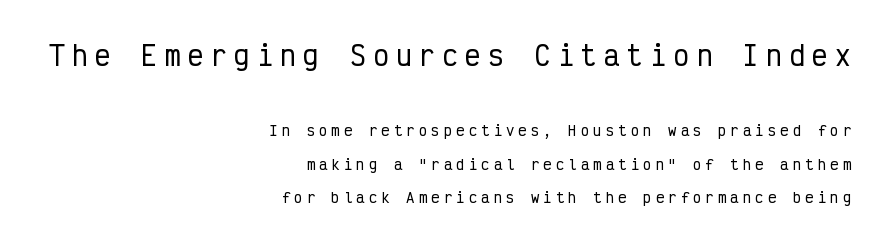
{"italic": "no", "underline": "no", "align": "right", "line_spacing": "loose", "line_spacing_ratio": 2.4, "letter_spacing": "wide", "letter_spacing_em": 0.29, "larger_block": "first", "size_ratio": 1.86, "glyph_px": 26}
